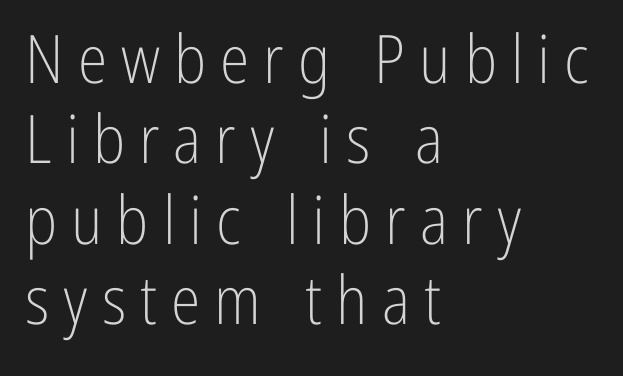
Q: Is the text bold? A: No.
Q: Is the text italic (slanted)? A: No, it is upright.
Q: Is the typeface a serif or a sans-serif typeface? A: Sans-serif.
Q: Is the text underlined? A: No.
Q: How is the paragraph aligned? A: Left-aligned.
Q: Is the spacing between letters normal or unusually wide? A: Unusually wide.
Q: Width (condensed, normal, or wide)? A: Condensed.
Q: Stroke contrast? A: Low.
Q: x-height? A: Medium.
Q: Monospaced? A: No.
